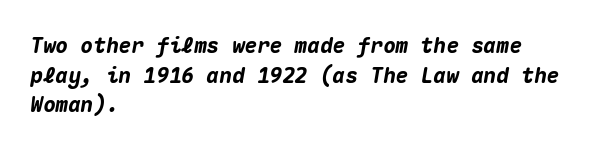
{"italic": "yes", "lean": "right", "slant_degrees": 10, "bold": "yes", "underline": "no", "align": "left", "line_spacing": "normal", "line_spacing_ratio": 1.41, "letter_spacing": "normal", "letter_spacing_em": 0.0, "glyph_px": 21}
